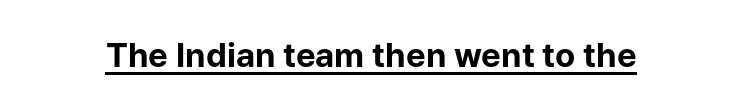
You can tell from the bare stems that sans-serif type was used. These lines carry a lot of weight — the face is fully bold. The letters sit at their default tracking, neither squeezed nor spread. Varying glyph widths throughout — classic text-font behaviour. Quick note: underline on.
